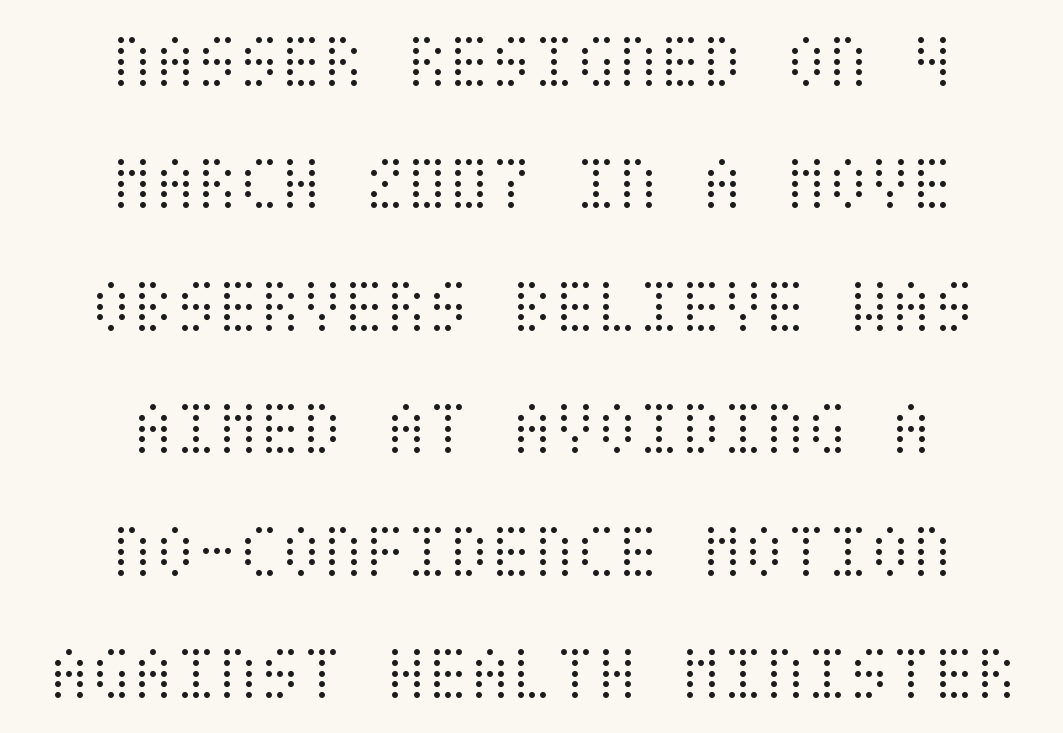
{"italic": "no", "bold": "no", "weight": "light", "width": "condensed", "stroke_contrast": "medium", "x_height": "large", "underline": "no", "align": "center", "line_spacing": "normal", "line_spacing_ratio": 1.59, "letter_spacing": "normal", "letter_spacing_em": 0.0, "glyph_px": 77}
